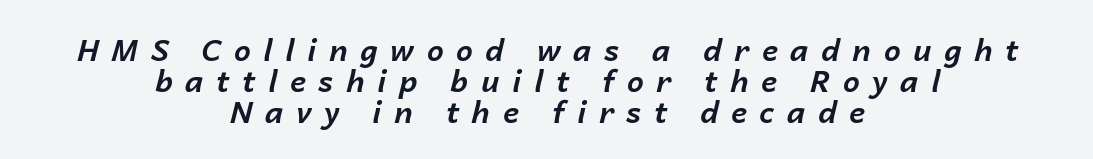
Q: Is the text bold? A: Yes.
Q: Is the text italic (slanted)? A: Yes, it leans right by about 14 degrees.
Q: Is the text underlined? A: No.
Q: How is the paragraph aligned? A: Centered.
Q: Is the spacing between letters normal or unusually wide? A: Unusually wide.
Q: Is the spacing between lines tight, normal or loose? A: Tight.
Q: Width (condensed, normal, or wide)? A: Normal.
Q: Stroke contrast? A: Low.
Q: x-height? A: Medium.
Q: Monospaced? A: No.
